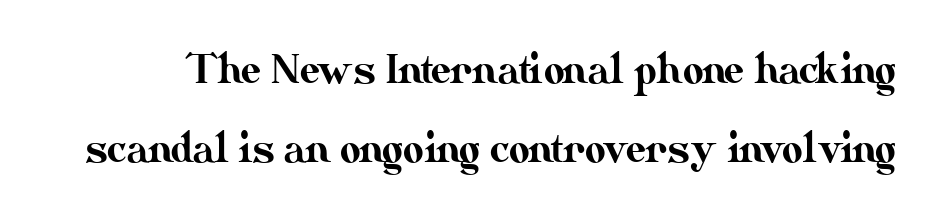
Q: Is the text italic (slanted)? A: No, it is upright.
Q: Is the text underlined? A: No.
Q: Is the spacing between letters normal or unusually wide? A: Normal.
Q: Is the spacing between lines tight, normal or loose? A: Loose.
Q: Width (condensed, normal, or wide)? A: Normal.
Q: Stroke contrast? A: Medium.
Q: x-height? A: Small.
Q: Monospaced? A: No.
